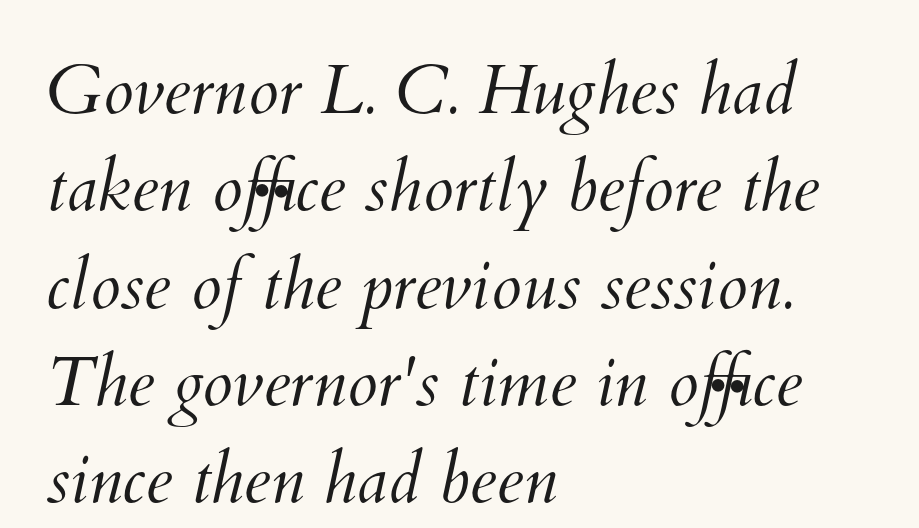
{"bold": "no", "weight": "light", "width": "normal", "stroke_contrast": "medium", "x_height": "small", "monospaced": "no", "underline": "no", "align": "left", "line_spacing": "normal", "line_spacing_ratio": 1.41, "letter_spacing": "normal", "letter_spacing_em": 0.0, "glyph_px": 69}
